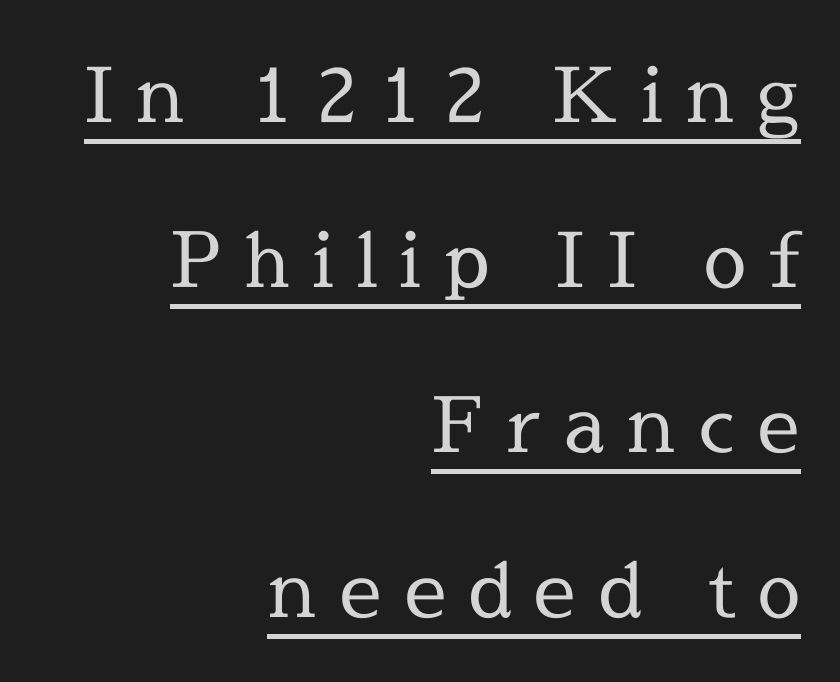
Note: serifs present on the glyphs. Vertical spacing — loose. What decoration does the sample have? An underline. This reads as an unemphasized weight, regular at the heaviest. Typeset ragged left — the right edge is the straight one. Here the designer chose a conventional face with non-uniform glyph widths.
